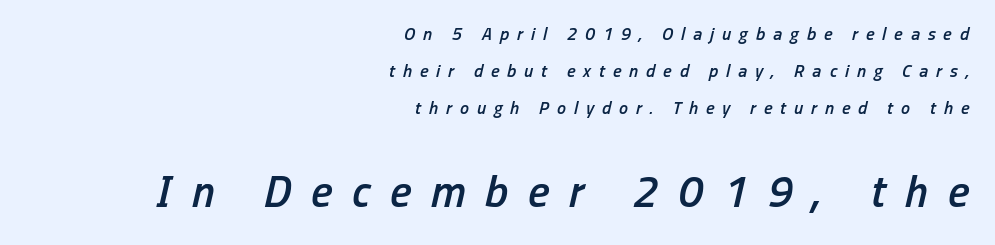
{"italic": "yes", "lean": "right", "slant_degrees": 13, "bold": "semi", "weight": "semibold", "width": "condensed", "stroke_contrast": "low", "x_height": "medium", "monospaced": "no", "underline": "no", "align": "right", "line_spacing": "loose", "line_spacing_ratio": 2.05, "letter_spacing": "wide", "letter_spacing_em": 0.44, "larger_block": "second", "size_ratio": 2.5, "glyph_px": 45}
